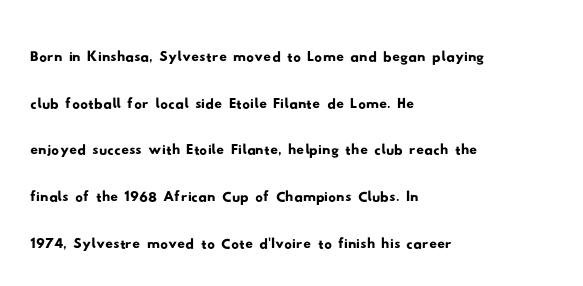
The image shows 38 px wide sans-serif type; set left-aligned, line spacing 1.23x, normal letter spacing, not underlined; low stroke contrast and a small x-height.
